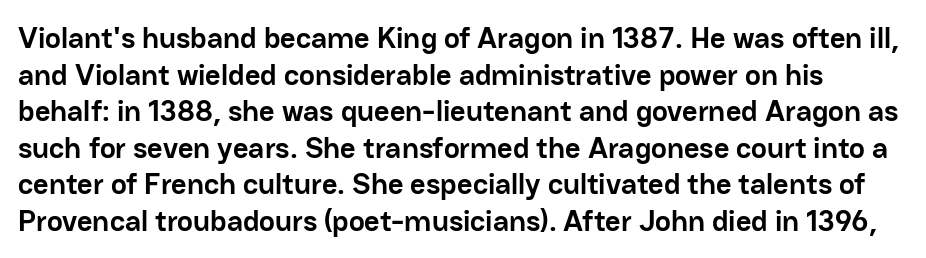
{"serif": "no", "italic": "no", "bold": "yes", "weight": "semibold", "width": "normal", "stroke_contrast": "low", "x_height": "medium", "monospaced": "no", "underline": "no", "line_spacing_ratio": 1.22, "letter_spacing": "normal", "letter_spacing_em": 0.0, "glyph_px": 30}
